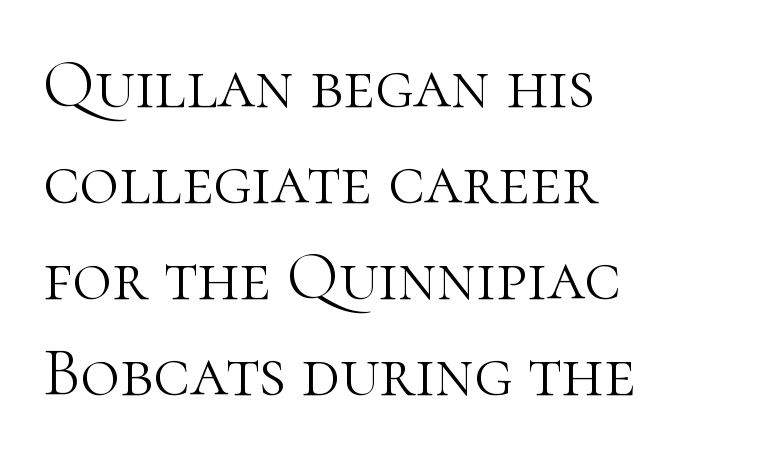
The image shows 68 px light serif type, upright; set left-aligned, normal line spacing (1.41x), normal letter spacing, not underlined; high stroke contrast and a medium x-height.
